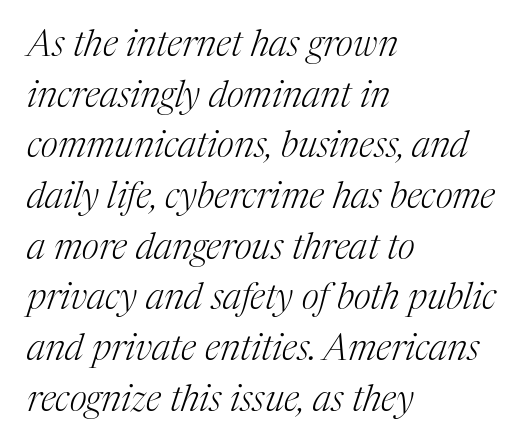
The text was rendered using a seriffed face with decorative stroke endings. Quick note: underline off. Looks like regular typesetting: each glyph gets only the width it needs. These lines sit exactly where default settings would place them.
